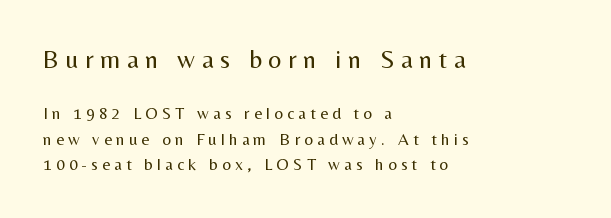
Q: Is the text bold? A: No.
Q: Is the text italic (slanted)? A: No, it is upright.
Q: Is the text underlined? A: No.
Q: How is the paragraph aligned? A: Left-aligned.
Q: Is the spacing between letters normal or unusually wide? A: Unusually wide.
Q: Is the spacing between lines tight, normal or loose? A: Normal.
Q: Which block of text is set in a larger size, the first (top) or the second (bottom)? A: The first (top) one.
